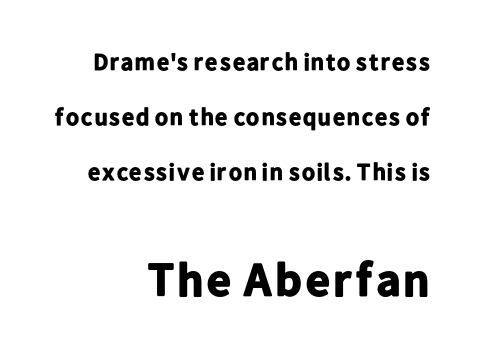
{"serif": "no", "italic": "no", "bold": "yes", "weight": "bold", "width": "normal", "stroke_contrast": "low", "x_height": "medium", "monospaced": "no", "underline": "no", "align": "right", "line_spacing": "loose", "line_spacing_ratio": 2.29, "letter_spacing": "normal", "letter_spacing_em": 0.0, "larger_block": "second", "size_ratio": 1.96, "glyph_px": 47}
